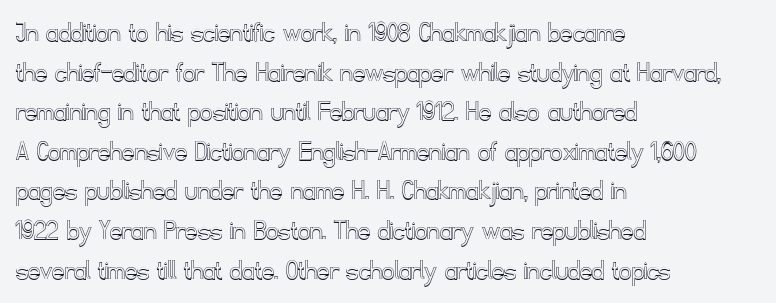
Proportional: the letters do not fall into vertical columns. The lines sit at an ordinary, default distance from one another. Students, note that the glyphs here touch the page at normal intervals. The text block is weighted toward the left margin, trailing off unevenly rightward.
